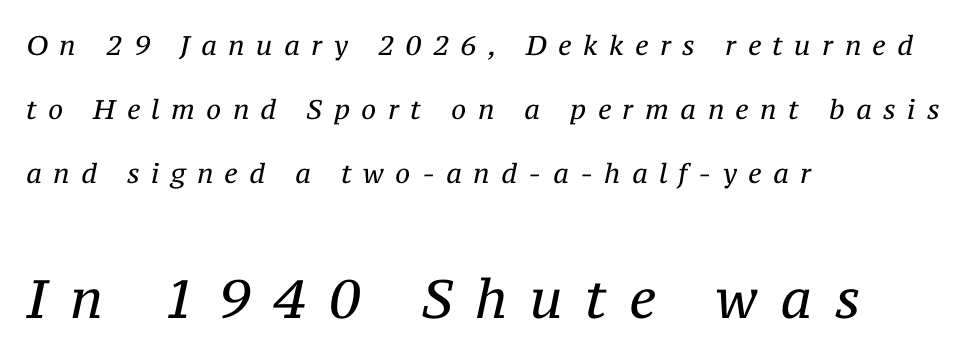
The image shows 54 px regular-weight serif type, italic (leaning right); set left-aligned, loose line spacing (2.37x), unusually wide letter spacing (+0.42 em), not underlined; the second (bottom) block is 2.0x larger; medium stroke contrast and a medium x-height.
